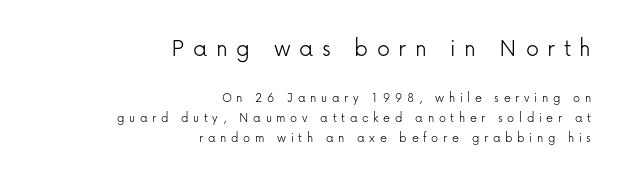
The image shows 26 px text type, upright; set right-aligned, normal line spacing (1.43x), unusually wide letter spacing (+0.33 em), not underlined; the first (top) block is 1.86x larger.
